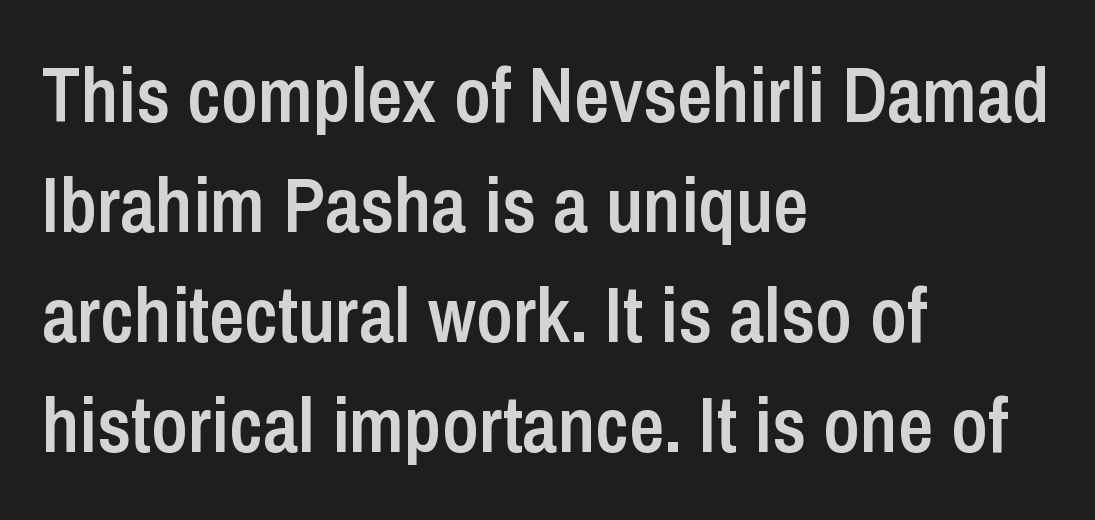
{"serif": "no", "italic": "no", "bold": "semi", "weight": "semibold", "width": "condensed", "stroke_contrast": "low", "x_height": "medium", "monospaced": "no", "underline": "no", "align": "left", "line_spacing": "normal", "line_spacing_ratio": 1.43, "letter_spacing": "normal", "letter_spacing_em": 0.0, "glyph_px": 77}
